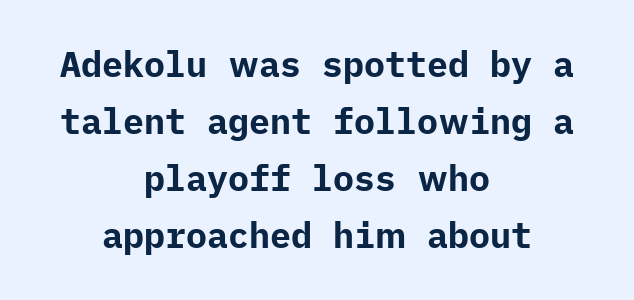
The image shows 35 px bold sans-serif type, upright; set centered, normal line spacing (1.63x), normal letter spacing, not underlined; low stroke contrast and a medium x-height.
